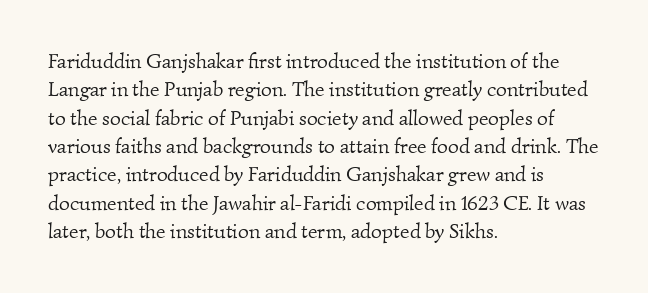
The specimen omits any rule beneath the text block's lines. The setting favours the left margin, as ordinary paragraphs usually do. How are the letters spaced? Ordinarily, with no added tracking. The passage shown stacks its lines at a standard gap.
